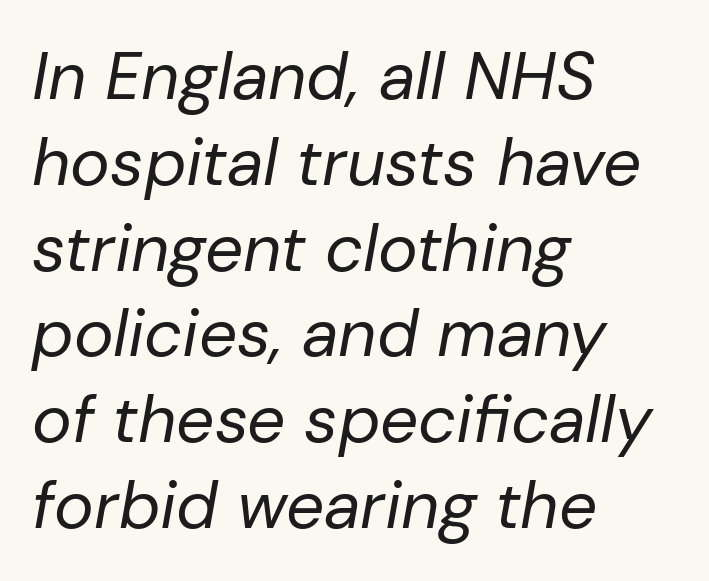
Q: Is the text bold? A: No.
Q: Is the text italic (slanted)? A: Yes, it leans right by about 10 degrees.
Q: Is the text underlined? A: No.
Q: How is the paragraph aligned? A: Left-aligned.
Q: Is the spacing between letters normal or unusually wide? A: Normal.
Q: Is the spacing between lines tight, normal or loose? A: Normal.
Q: Width (condensed, normal, or wide)? A: Normal.
Q: Stroke contrast? A: Low.
Q: x-height? A: Medium.
Q: Monospaced? A: No.
